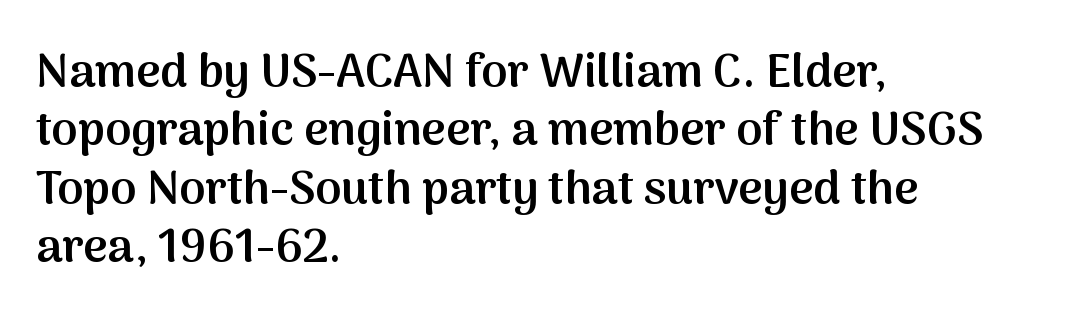
Q: Is the text bold? A: Semi-bold.
Q: Is the text italic (slanted)? A: No, it is upright.
Q: Is the typeface a serif or a sans-serif typeface? A: Sans-serif.
Q: Is the text underlined? A: No.
Q: How is the paragraph aligned? A: Left-aligned.
Q: Is the spacing between letters normal or unusually wide? A: Normal.
Q: Width (condensed, normal, or wide)? A: Normal.
Q: Stroke contrast? A: Medium.
Q: x-height? A: Medium.
Q: Monospaced? A: No.
